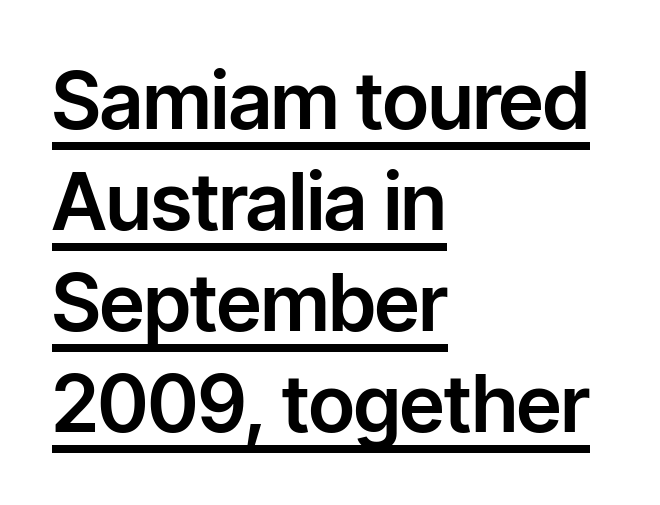
Q: Is the text italic (slanted)? A: No, it is upright.
Q: Is the typeface a serif or a sans-serif typeface? A: Sans-serif.
Q: Is the text underlined? A: Yes.
Q: How is the paragraph aligned? A: Left-aligned.
Q: Is the spacing between letters normal or unusually wide? A: Normal.
Q: Is the spacing between lines tight, normal or loose? A: Normal.
Q: Width (condensed, normal, or wide)? A: Normal.
Q: Stroke contrast? A: Low.
Q: x-height? A: Medium.
Q: Monospaced? A: No.
